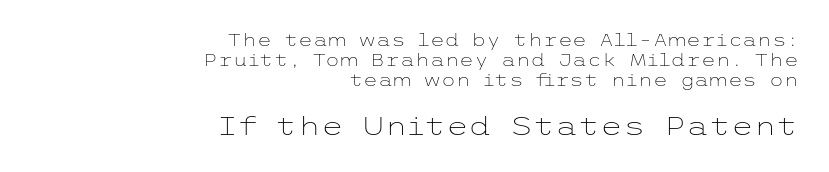
{"italic": "no", "bold": "no", "underline": "no", "align": "right", "line_spacing_ratio": 1.19, "letter_spacing": "normal", "letter_spacing_em": 0.0, "larger_block": "second", "size_ratio": 1.53, "glyph_px": 26}
